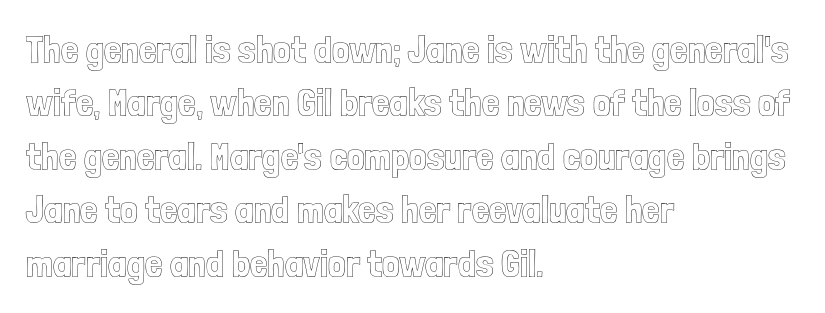
These lines are rendered in a variable-pitch font. Quick note: interline space is typical. The face used here is rendered with its standard letterfit. This rendering features lettering with no underline. No italicization has been applied; the sample stays upright.
